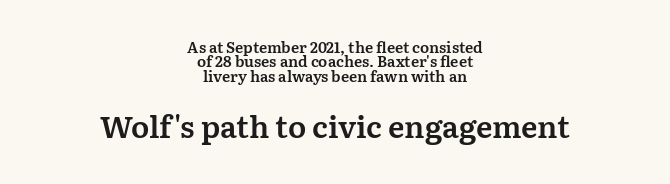
Rows of type sit shoulder to shoulder in the vertical direction. Think of a printed novel: that variable character pitch is what you see here. The typesetter chose a symmetrical, centered arrangement here. It's the straight-up-and-down kind of type.
